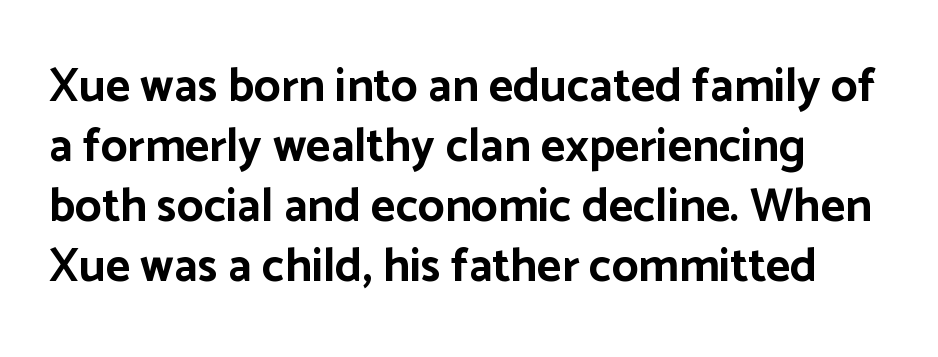
Q: Is the text bold? A: Yes.
Q: Is the text italic (slanted)? A: No, it is upright.
Q: Is the typeface a serif or a sans-serif typeface? A: Sans-serif.
Q: Is the text underlined? A: No.
Q: Is the spacing between letters normal or unusually wide? A: Normal.
Q: Is the spacing between lines tight, normal or loose? A: Normal.
Q: Width (condensed, normal, or wide)? A: Normal.
Q: Stroke contrast? A: Low.
Q: x-height? A: Medium.
Q: Monospaced? A: No.
